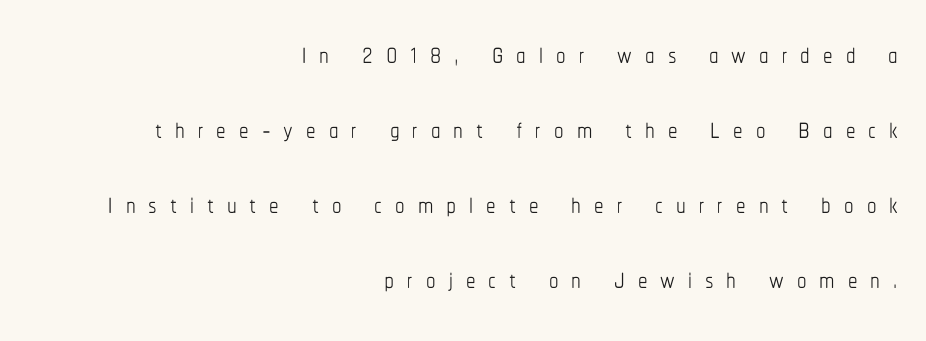
Stem width sits at or under what a default text font uses. This is the regular roman posture of the typeface. Note the varied advance widths — an 'i' is clearly narrower than an 'm'. Horizontal alignment here is rightward, an uncommon choice for prose. The glyphs are unaccompanied by any horizontal stroke below them. The block of text is sparse from top to bottom, with ample space between rows.
